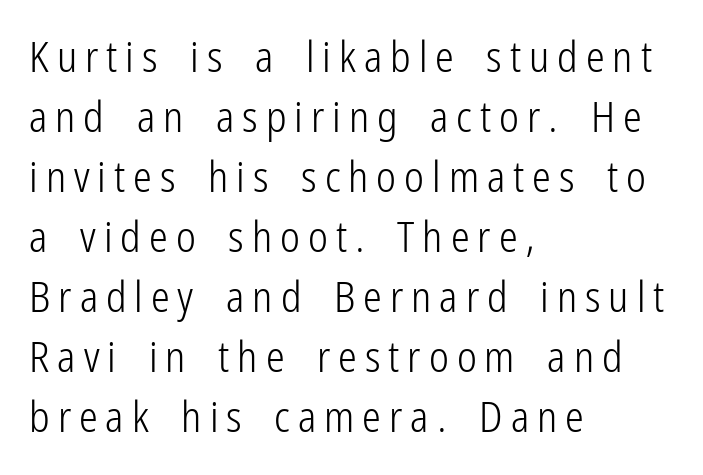
{"serif": "no", "italic": "no", "bold": "no", "weight": "light", "width": "condensed", "stroke_contrast": "low", "x_height": "medium", "monospaced": "no", "underline": "no", "align": "left", "line_spacing": "normal", "line_spacing_ratio": 1.43, "glyph_px": 42}
